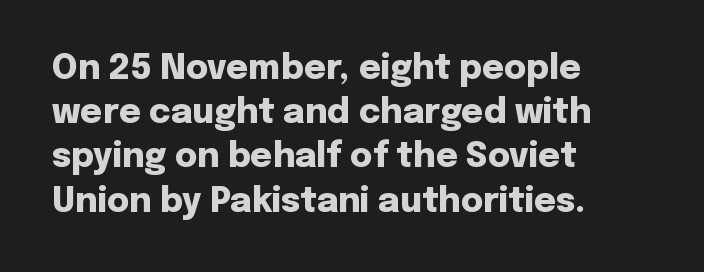
Q: Is the text bold? A: Yes.
Q: Is the text italic (slanted)? A: No, it is upright.
Q: Is the typeface a serif or a sans-serif typeface? A: Sans-serif.
Q: Is the text underlined? A: No.
Q: How is the paragraph aligned? A: Left-aligned.
Q: Is the spacing between letters normal or unusually wide? A: Normal.
Q: Is the spacing between lines tight, normal or loose? A: Normal.
Q: Width (condensed, normal, or wide)? A: Normal.
Q: Stroke contrast? A: Low.
Q: x-height? A: Medium.
Q: Monospaced? A: No.
